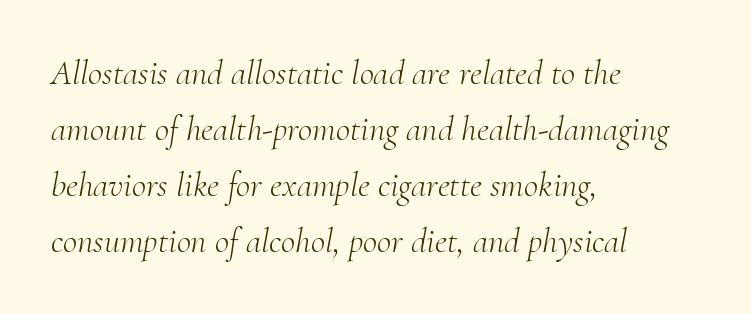
The designer went with a serif here, giving each stem small feet. Letters have the restrained weight of plain body copy at most. Teacher's note: observe the even left margin — that is flush-left alignment. The zone under the glyphs is completely vacant.
